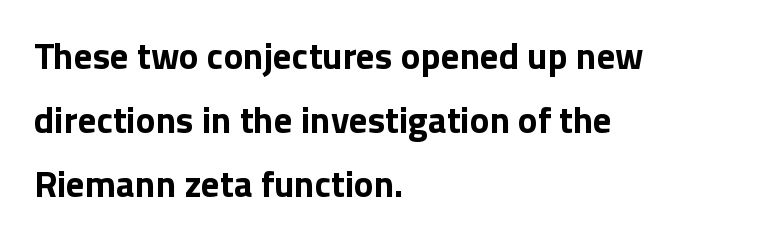
Q: Is the text bold? A: Yes.
Q: Is the text italic (slanted)? A: No, it is upright.
Q: Is the typeface a serif or a sans-serif typeface? A: Sans-serif.
Q: Is the text underlined? A: No.
Q: How is the paragraph aligned? A: Left-aligned.
Q: Is the spacing between letters normal or unusually wide? A: Normal.
Q: Width (condensed, normal, or wide)? A: Normal.
Q: Stroke contrast? A: Low.
Q: x-height? A: Medium.
Q: Monospaced? A: No.
